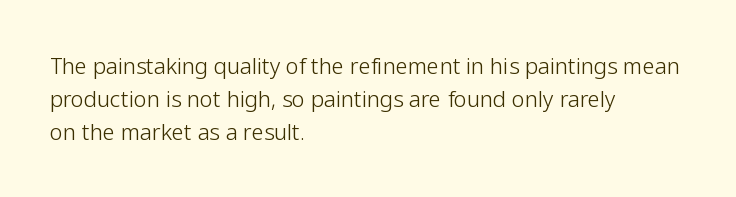
Q: Is the text bold? A: No.
Q: Is the text italic (slanted)? A: No, it is upright.
Q: Is the text underlined? A: No.
Q: How is the paragraph aligned? A: Left-aligned.
Q: Is the spacing between letters normal or unusually wide? A: Normal.
Q: Is the spacing between lines tight, normal or loose? A: Normal.
